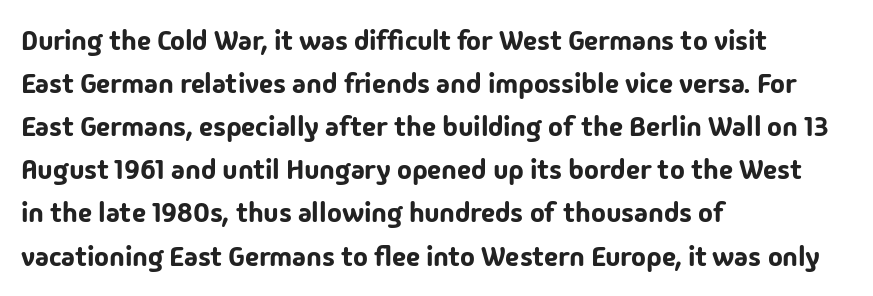
Vertically, the passage feels balanced, rows spaced as you'd expect. What kind of face is this? One without serifs — a sans. Here the designer chose a conventional face with non-uniform glyph widths. Look at the tracking — it's just the regular setting, nothing added. Designer's note — italics off, roman on.
